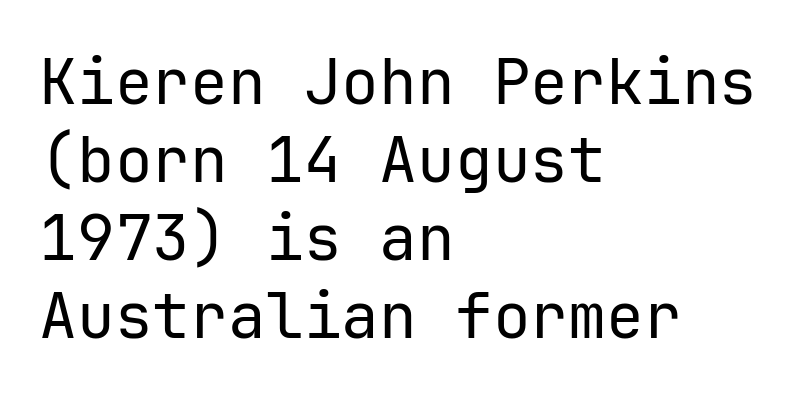
Q: Is the text bold? A: No.
Q: Is the text italic (slanted)? A: No, it is upright.
Q: Is the typeface a serif or a sans-serif typeface? A: Sans-serif.
Q: Is the text underlined? A: No.
Q: How is the paragraph aligned? A: Left-aligned.
Q: Is the spacing between letters normal or unusually wide? A: Normal.
Q: Width (condensed, normal, or wide)? A: Normal.
Q: Stroke contrast? A: Low.
Q: x-height? A: Medium.
